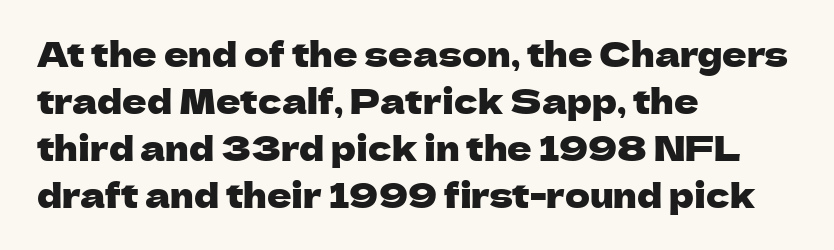
The designer left line spacing at the default. Think of a printed novel: that variable character pitch is what you see here. Ordinary non-slanted type is in use. Words float on clear page, feet unadorned.
